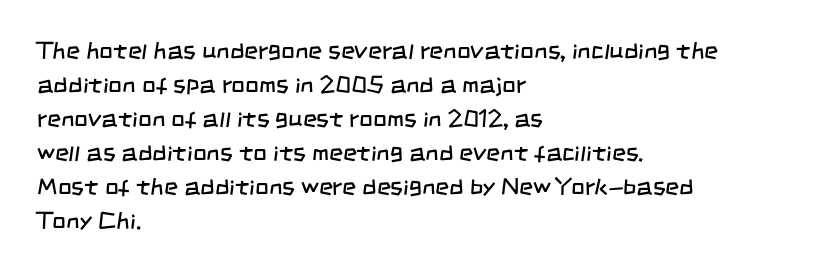
Q: Is the text bold? A: No.
Q: Is the text underlined? A: No.
Q: How is the paragraph aligned? A: Left-aligned.
Q: Is the spacing between letters normal or unusually wide? A: Normal.
Q: Is the spacing between lines tight, normal or loose? A: Normal.
